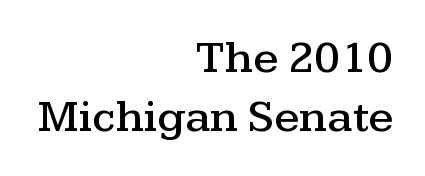
{"serif": "yes", "italic": "no", "width": "wide", "stroke_contrast": "medium", "x_height": "medium", "monospaced": "no", "underline": "no", "align": "right", "line_spacing": "normal", "line_spacing_ratio": 1.28, "letter_spacing": "normal", "letter_spacing_em": 0.0, "glyph_px": 46}
